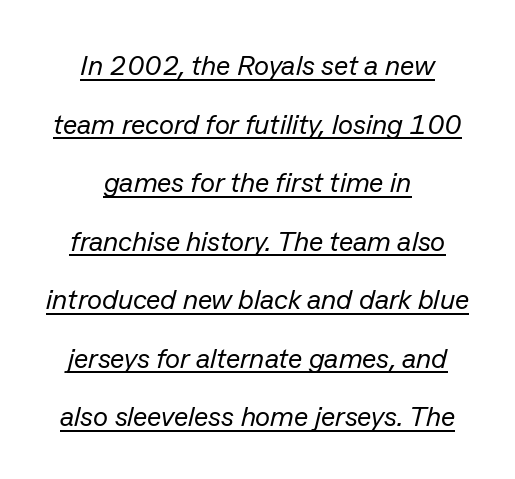
Students, observe: this is what heavily led, spacious text looks like. The rendering keeps characters at their native spacing. Stroke mass is kept to a normal reading level or below. The lines in this sample share a center point and differ in where they start and stop. Caption: lettering with a line underneath. Do the characters align in a grid? No, the font is proportional.
